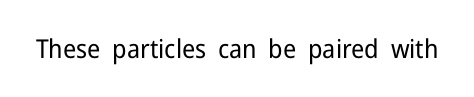
The image shows 26 px text type, upright; set normal letter spacing, not underlined.
